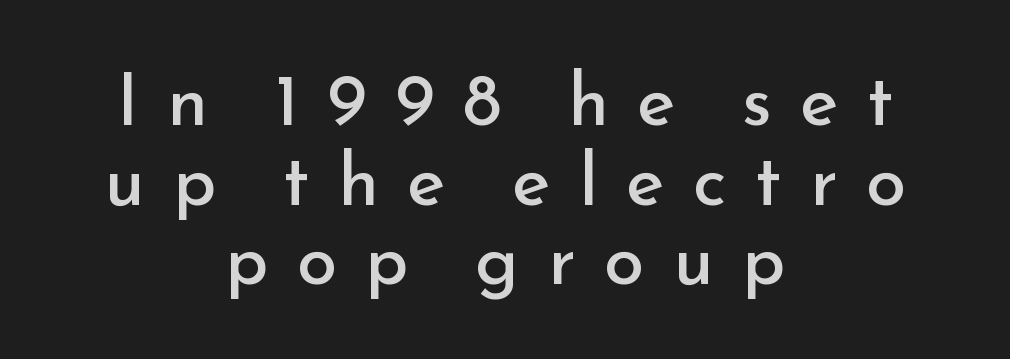
{"serif": "no", "italic": "no", "bold": "no", "weight": "regular", "width": "normal", "stroke_contrast": "low", "x_height": "small", "monospaced": "no", "underline": "no", "align": "center", "line_spacing": "tight", "line_spacing_ratio": 1.09, "letter_spacing": "wide", "letter_spacing_em": 0.39, "glyph_px": 73}
